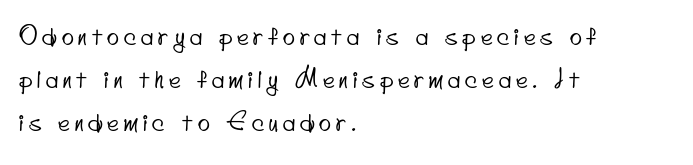
{"underline": "no", "align": "left", "line_spacing_ratio": 1.73, "letter_spacing": "wide", "letter_spacing_em": 0.2, "glyph_px": 25}
